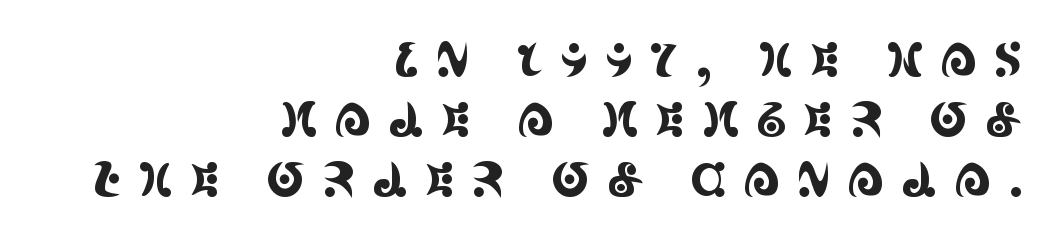
Q: Is the text italic (slanted)? A: No, it is upright.
Q: Is the typeface a serif or a sans-serif typeface? A: Serif.
Q: Is the text underlined? A: No.
Q: How is the paragraph aligned? A: Right-aligned.
Q: Is the spacing between letters normal or unusually wide? A: Unusually wide.
Q: Is the spacing between lines tight, normal or loose? A: Normal.
Q: Width (condensed, normal, or wide)? A: Condensed.
Q: x-height? A: Large.
Q: Monospaced? A: No.
